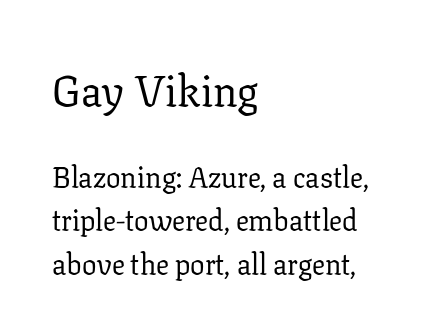
Visually, the top section dominates because its glyphs are scaled up. Is this a heavy cut? Hardly; it is regular or lighter. A typesetter would mark this as roman, not italic. Small tapered or slab feet sit at the stroke ends, so this counts as serif. Vertical spacing — default. Caption: multi-line text, flush left, ragged right.
